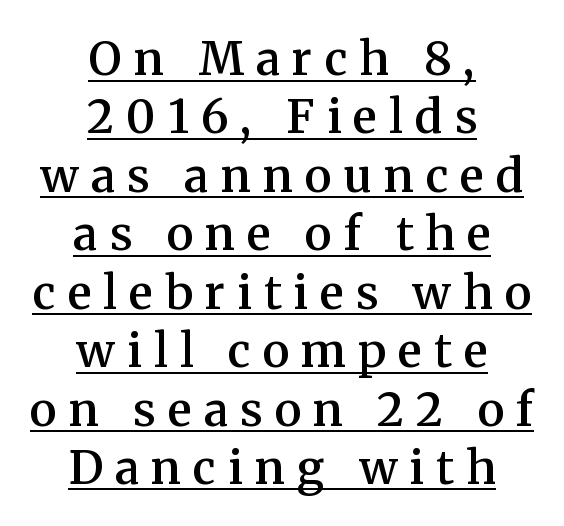
Q: Is the text bold? A: Semi-bold.
Q: Is the text italic (slanted)? A: No, it is upright.
Q: Is the typeface a serif or a sans-serif typeface? A: Serif.
Q: Is the text underlined? A: Yes.
Q: How is the paragraph aligned? A: Centered.
Q: Is the spacing between letters normal or unusually wide? A: Unusually wide.
Q: Is the spacing between lines tight, normal or loose? A: Normal.
Q: Width (condensed, normal, or wide)? A: Normal.
Q: Stroke contrast? A: Medium.
Q: x-height? A: Medium.
Q: Monospaced? A: No.
